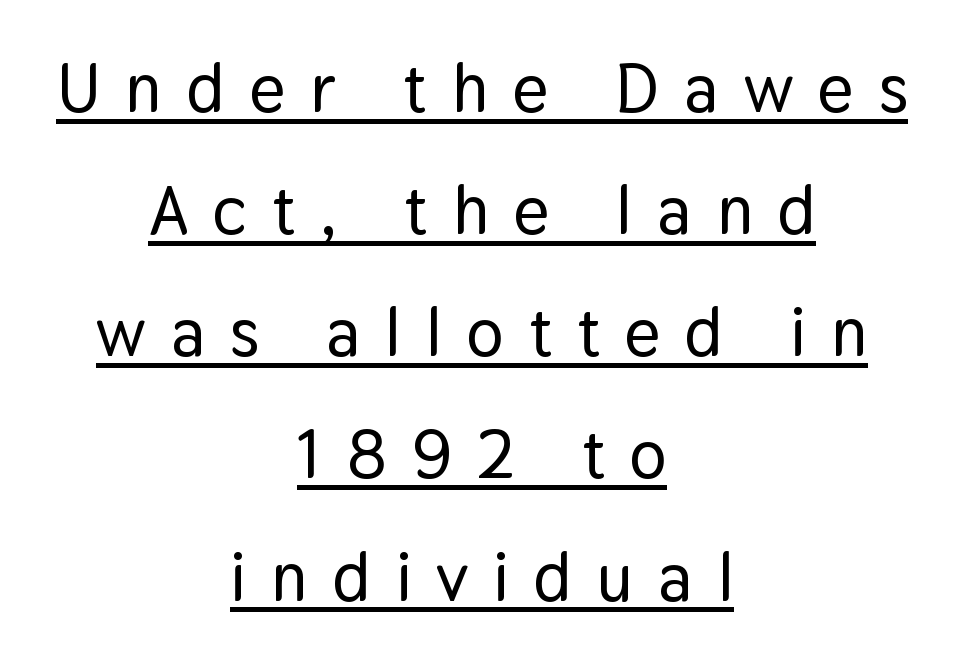
{"serif": "no", "italic": "no", "width": "normal", "stroke_contrast": "low", "x_height": "medium", "monospaced": "no", "underline": "yes", "align": "center", "line_spacing_ratio": 1.77, "letter_spacing": "wide", "letter_spacing_em": 0.36, "glyph_px": 69}
